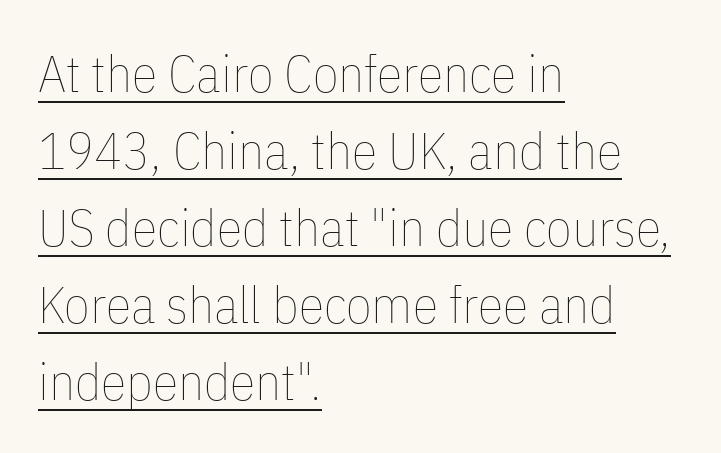
Q: Is the text bold? A: No.
Q: Is the text italic (slanted)? A: No, it is upright.
Q: Is the text underlined? A: Yes.
Q: How is the paragraph aligned? A: Left-aligned.
Q: Is the spacing between letters normal or unusually wide? A: Normal.
Q: Is the spacing between lines tight, normal or loose? A: Normal.
Q: Width (condensed, normal, or wide)? A: Condensed.
Q: Stroke contrast? A: Low.
Q: x-height? A: Medium.
Q: Monospaced? A: No.
